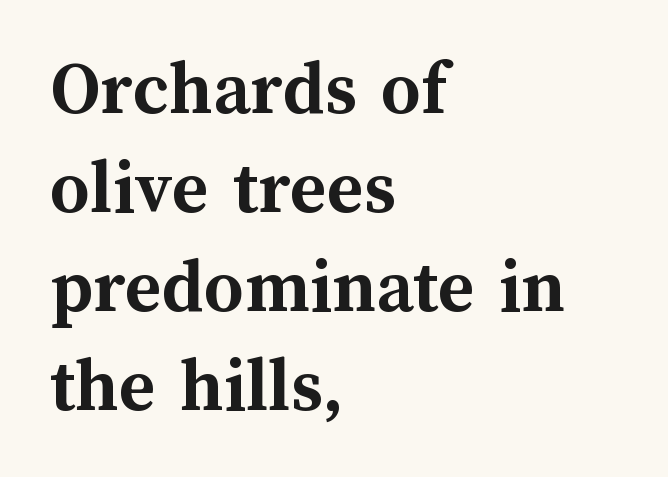
The image shows 78 px semibold type, upright; set left-aligned, normal line spacing (1.27x), normal letter spacing, not underlined; medium stroke contrast and a medium x-height.
